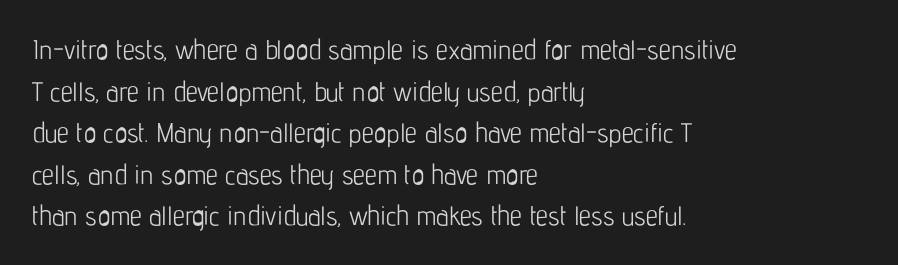
Q: Is the text bold? A: No.
Q: Is the text italic (slanted)? A: No, it is upright.
Q: Is the text underlined? A: No.
Q: How is the paragraph aligned? A: Left-aligned.
Q: Is the spacing between letters normal or unusually wide? A: Normal.
Q: Is the spacing between lines tight, normal or loose? A: Normal.
